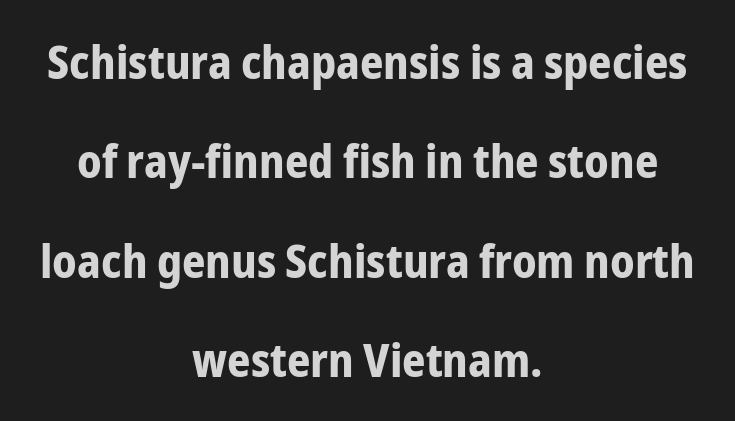
Descender tails drop into unmarked territory. Horizontally, the lines are justified to the midpoint only. Varying glyph widths throughout — classic text-font behaviour. These lines were composed using upright roman letters. In terms of weight, the rendering is a true, heavy bold. Whoever set this chose breathing room over compactness in the vertical rhythm.
